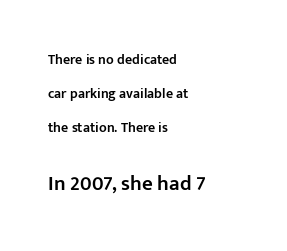
The image shows 21 px text type, upright; set left-aligned, loose line spacing (2.42x), normal letter spacing, not underlined; the second (bottom) block is 1.5x larger.
